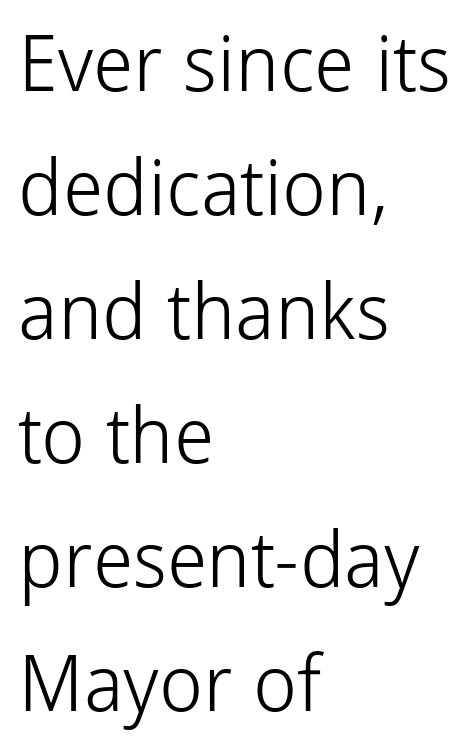
The axis of the letterforms is exactly vertical. The lines sit at an ordinary, default distance from one another. Horizontally, the lines are justified to the leading edge only. No extra tracking has been applied to these lines.
